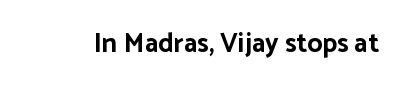
Q: Is the text bold? A: Yes.
Q: Is the text italic (slanted)? A: No, it is upright.
Q: Is the text underlined? A: No.
Q: Is the spacing between letters normal or unusually wide? A: Normal.
